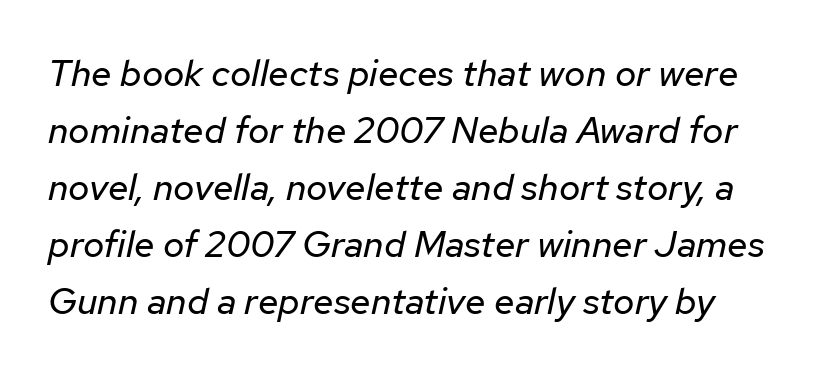
The image shows 37 px regular-weight type, italic (leaning right); set normal line spacing (1.54x), normal letter spacing, not underlined; low stroke contrast and a medium x-height.
